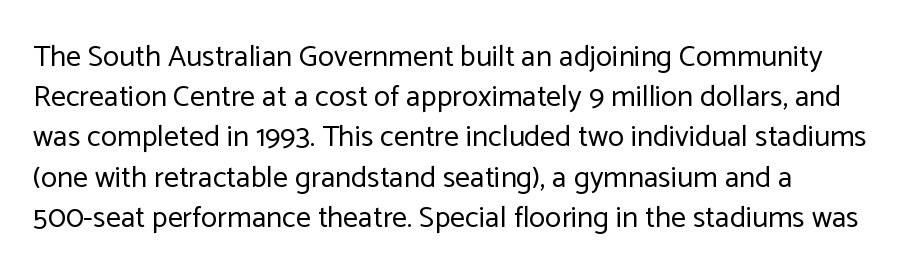
The image shows 30 px regular-weight sans-serif type, upright; set left-aligned, normal line spacing (1.34x), normal letter spacing, not underlined; low stroke contrast and a medium x-height.
